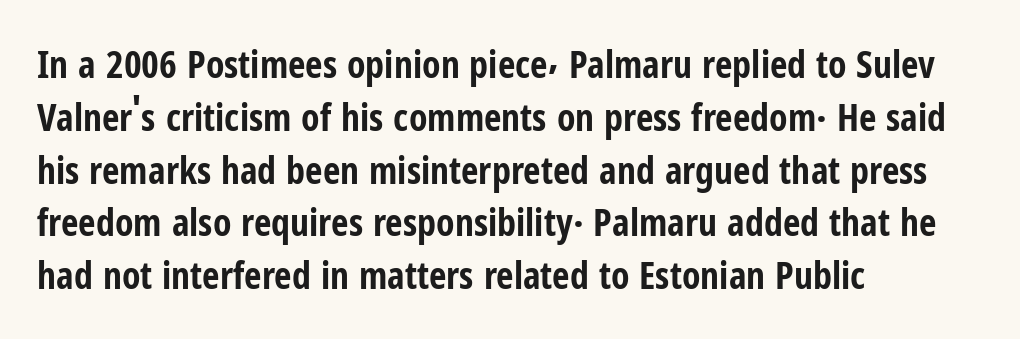
The image shows 38 px bold, condensed sans-serif type, upright; set left-aligned, normal line spacing (1.39x), normal letter spacing, not underlined; low stroke contrast and a medium x-height.
